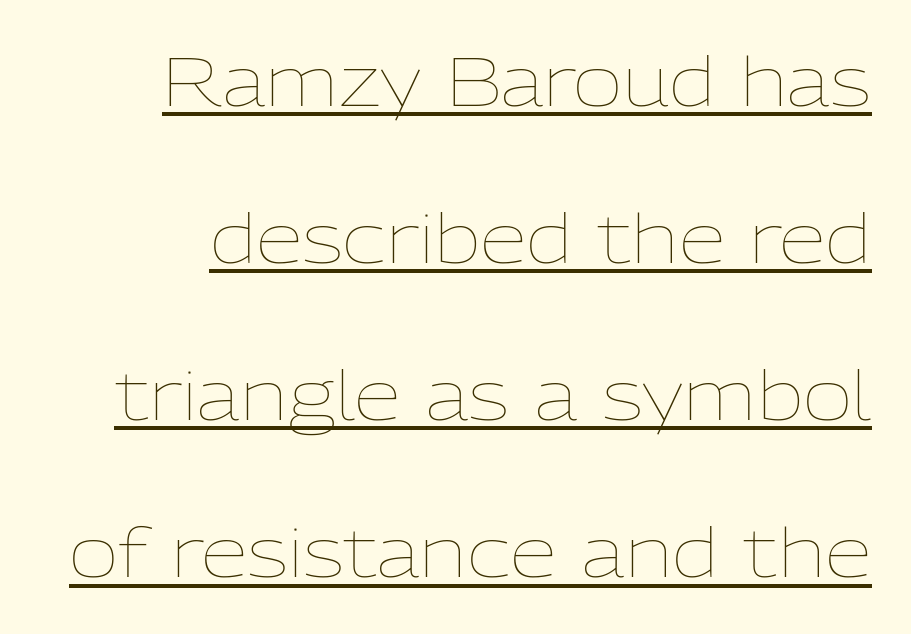
The image shows 68 px thin type, upright; set loose line spacing (2.31x), normal letter spacing, underlined; low stroke contrast and a medium x-height.
